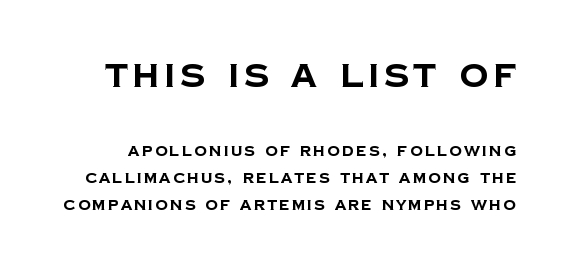
Q: Is the text bold? A: Yes.
Q: Is the typeface a serif or a sans-serif typeface? A: Sans-serif.
Q: Is the text underlined? A: No.
Q: Is the spacing between lines tight, normal or loose? A: Loose.
Q: Which block of text is set in a larger size, the first (top) or the second (bottom)? A: The first (top) one.
Q: Width (condensed, normal, or wide)? A: Normal.
Q: Stroke contrast? A: Low.
Q: x-height? A: Large.
Q: Monospaced? A: No.
